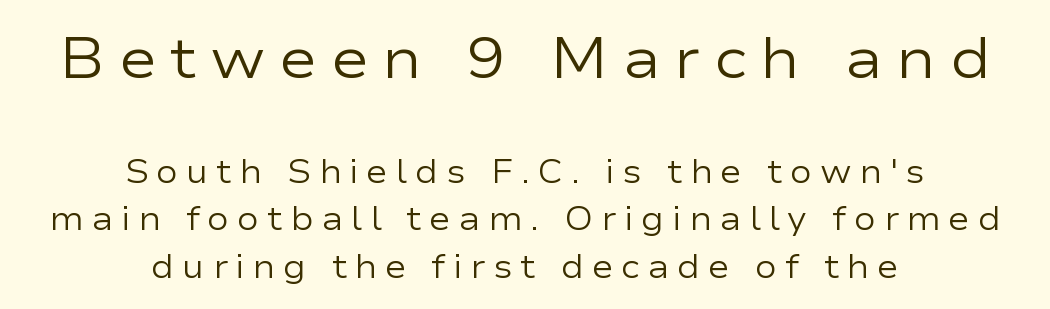
Q: Is the text bold? A: No.
Q: Is the text italic (slanted)? A: No, it is upright.
Q: Is the typeface a serif or a sans-serif typeface? A: Sans-serif.
Q: Is the text underlined? A: No.
Q: How is the paragraph aligned? A: Centered.
Q: Is the spacing between letters normal or unusually wide? A: Unusually wide.
Q: Is the spacing between lines tight, normal or loose? A: Normal.
Q: Which block of text is set in a larger size, the first (top) or the second (bottom)? A: The first (top) one.
Q: Width (condensed, normal, or wide)? A: Wide.
Q: Stroke contrast? A: Low.
Q: x-height? A: Medium.
Q: Monospaced? A: No.
